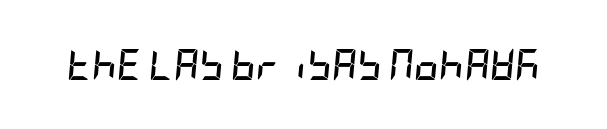
Q: Is the text bold? A: Yes.
Q: Is the text italic (slanted)? A: Yes, it leans right by about 5 degrees.
Q: Is the text underlined? A: No.
Q: Is the spacing between letters normal or unusually wide? A: Normal.
Q: Width (condensed, normal, or wide)? A: Condensed.
Q: Stroke contrast? A: Low.
Q: x-height? A: Large.
